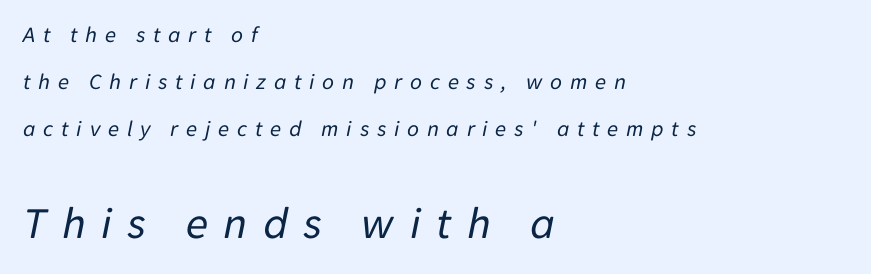
Q: Is the text bold? A: No.
Q: Is the text italic (slanted)? A: Yes, it leans right by about 11 degrees.
Q: Is the text underlined? A: No.
Q: How is the paragraph aligned? A: Left-aligned.
Q: Is the spacing between letters normal or unusually wide? A: Unusually wide.
Q: Is the spacing between lines tight, normal or loose? A: Loose.
Q: Which block of text is set in a larger size, the first (top) or the second (bottom)? A: The second (bottom) one.
Q: Width (condensed, normal, or wide)? A: Normal.
Q: Stroke contrast? A: Low.
Q: x-height? A: Medium.
Q: Monospaced? A: No.
